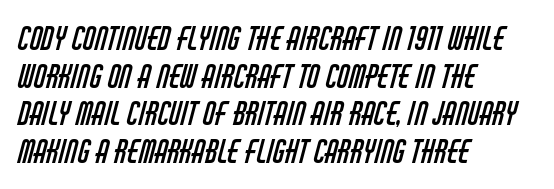
Q: Is the text bold? A: No.
Q: Is the typeface a serif or a sans-serif typeface? A: Sans-serif.
Q: Is the text underlined? A: No.
Q: How is the paragraph aligned? A: Left-aligned.
Q: Is the spacing between letters normal or unusually wide? A: Normal.
Q: Width (condensed, normal, or wide)? A: Condensed.
Q: Stroke contrast? A: Low.
Q: x-height? A: Large.
Q: Monospaced? A: No.
